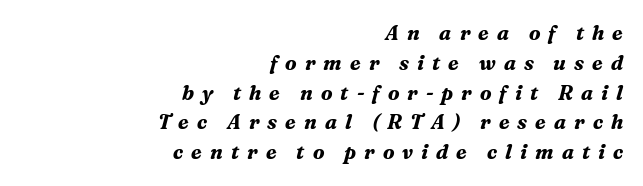
The image shows 20 px bold type, italic (leaning right); set right-aligned, normal line spacing (1.49x), unusually wide letter spacing (+0.4 em), not underlined.
